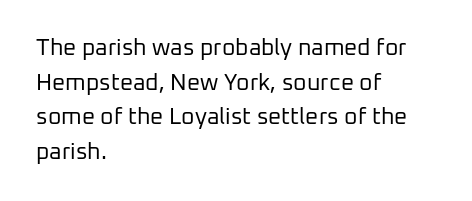
{"italic": "no", "bold": "no", "underline": "no", "align": "left", "line_spacing": "normal", "line_spacing_ratio": 1.51, "letter_spacing": "normal", "letter_spacing_em": 0.0, "glyph_px": 23}
